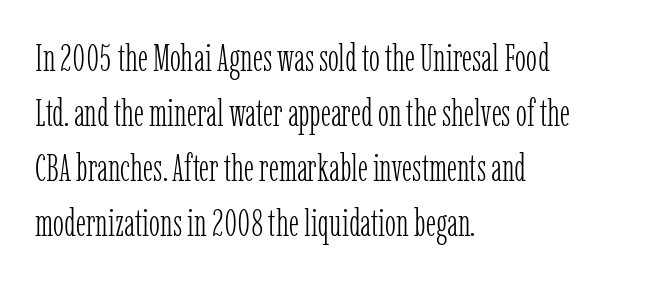
Q: Is the text bold? A: No.
Q: Is the text italic (slanted)? A: No, it is upright.
Q: Is the typeface a serif or a sans-serif typeface? A: Serif.
Q: Is the text underlined? A: No.
Q: How is the paragraph aligned? A: Left-aligned.
Q: Is the spacing between letters normal or unusually wide? A: Normal.
Q: Is the spacing between lines tight, normal or loose? A: Normal.
Q: Width (condensed, normal, or wide)? A: Condensed.
Q: Stroke contrast? A: Low.
Q: x-height? A: Medium.
Q: Monospaced? A: No.
